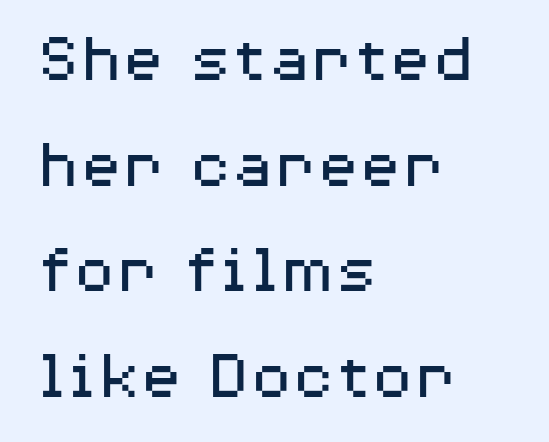
The image shows 70 px regular-weight, wide sans-serif type, upright; set left-aligned, normal line spacing (1.51x), normal letter spacing, not underlined; medium stroke contrast and a medium x-height.
